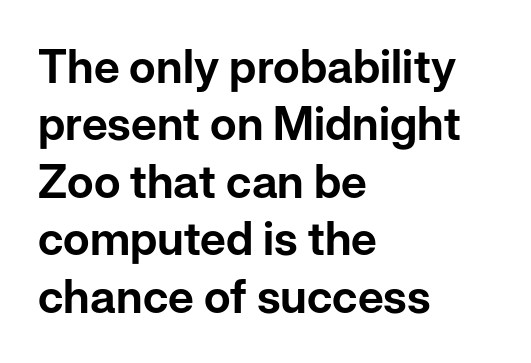
Q: Is the text italic (slanted)? A: No, it is upright.
Q: Is the typeface a serif or a sans-serif typeface? A: Sans-serif.
Q: Is the text underlined? A: No.
Q: How is the paragraph aligned? A: Left-aligned.
Q: Is the spacing between letters normal or unusually wide? A: Normal.
Q: Is the spacing between lines tight, normal or loose? A: Normal.
Q: Width (condensed, normal, or wide)? A: Normal.
Q: Stroke contrast? A: Low.
Q: x-height? A: Medium.
Q: Monospaced? A: No.
